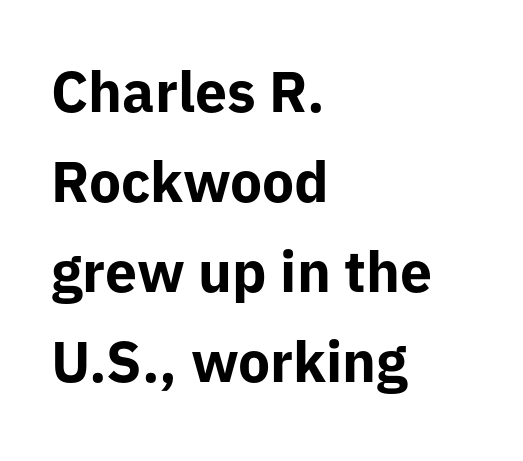
The image shows 57 px bold sans-serif type, upright; set left-aligned, normal line spacing (1.58x), normal letter spacing, not underlined; low stroke contrast and a medium x-height.
